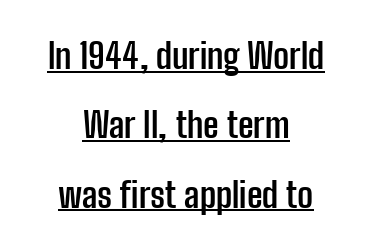
Q: Is the text bold? A: Yes.
Q: Is the text italic (slanted)? A: No, it is upright.
Q: Is the typeface a serif or a sans-serif typeface? A: Sans-serif.
Q: Is the text underlined? A: Yes.
Q: How is the paragraph aligned? A: Centered.
Q: Is the spacing between letters normal or unusually wide? A: Normal.
Q: Is the spacing between lines tight, normal or loose? A: Loose.
Q: Width (condensed, normal, or wide)? A: Condensed.
Q: Stroke contrast? A: Low.
Q: x-height? A: Medium.
Q: Monospaced? A: No.
